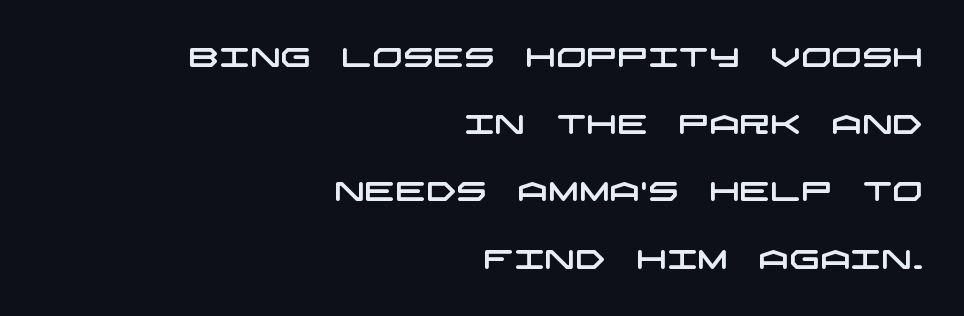
The area under the type is left untouched. The letterforms sit shoulder to shoulder at normal distance. Typeset ragged left — the right edge is the straight one. Quick note: interline space is abundant.
